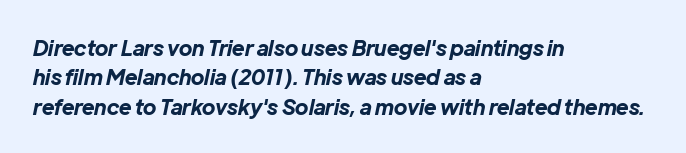
{"italic": "yes", "lean": "right", "slant_degrees": 12, "bold": "yes", "underline": "no", "align": "left", "line_spacing": "normal", "line_spacing_ratio": 1.4, "letter_spacing": "normal", "letter_spacing_em": 0.0, "glyph_px": 21}
